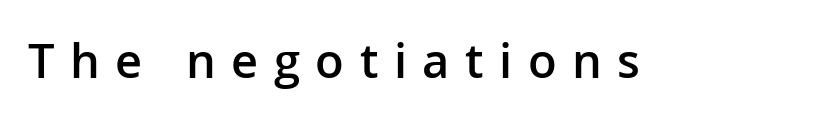
Q: Is the text bold? A: Semi-bold.
Q: Is the text italic (slanted)? A: No, it is upright.
Q: Is the typeface a serif or a sans-serif typeface? A: Sans-serif.
Q: Is the text underlined? A: No.
Q: Is the spacing between letters normal or unusually wide? A: Unusually wide.
Q: Width (condensed, normal, or wide)? A: Normal.
Q: Stroke contrast? A: Low.
Q: x-height? A: Medium.
Q: Monospaced? A: No.
